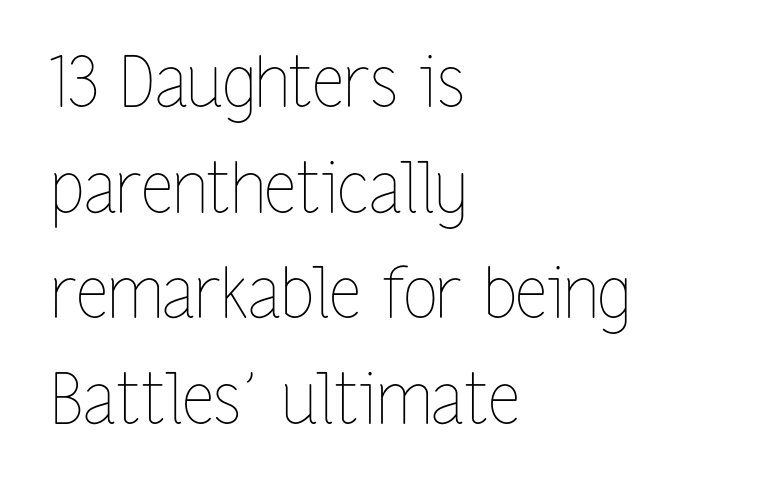
The image shows 70 px thin, condensed type, upright; set left-aligned, normal line spacing (1.51x), normal letter spacing, not underlined; low stroke contrast and a medium x-height.
